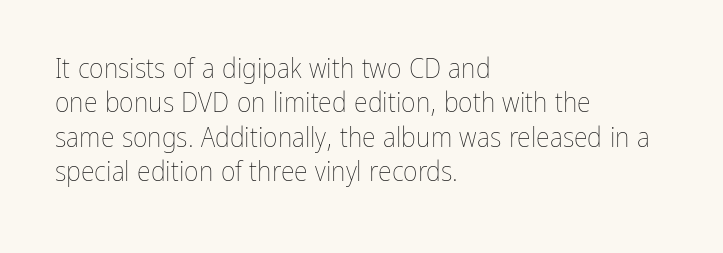
Spacing verdict: proportional, widths tailored to each character. Notice how the stems are strictly vertical — no italics here. A bare baseline throughout the passage. Notice how the passage keeps a crisp vertical edge on the left only.
